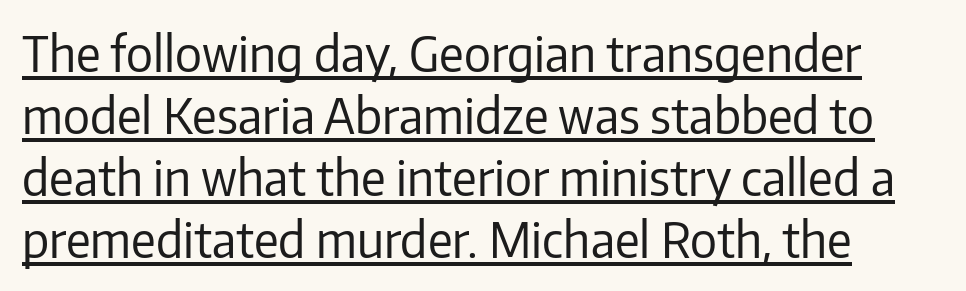
Q: Is the text bold? A: No.
Q: Is the text italic (slanted)? A: No, it is upright.
Q: Is the typeface a serif or a sans-serif typeface? A: Sans-serif.
Q: Is the text underlined? A: Yes.
Q: How is the paragraph aligned? A: Left-aligned.
Q: Is the spacing between letters normal or unusually wide? A: Normal.
Q: Is the spacing between lines tight, normal or loose? A: Normal.
Q: Width (condensed, normal, or wide)? A: Normal.
Q: Stroke contrast? A: Low.
Q: x-height? A: Medium.
Q: Monospaced? A: No.
